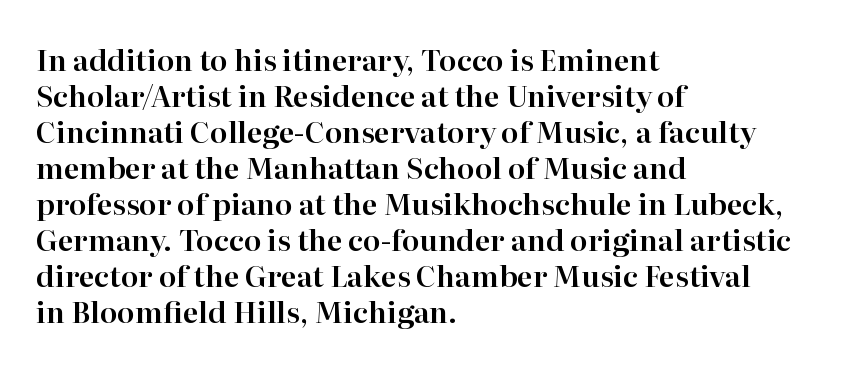
Q: Is the text italic (slanted)? A: No, it is upright.
Q: Is the typeface a serif or a sans-serif typeface? A: Serif.
Q: Is the text underlined? A: No.
Q: How is the paragraph aligned? A: Left-aligned.
Q: Is the spacing between letters normal or unusually wide? A: Normal.
Q: Width (condensed, normal, or wide)? A: Normal.
Q: Stroke contrast? A: High.
Q: x-height? A: Medium.
Q: Monospaced? A: No.
